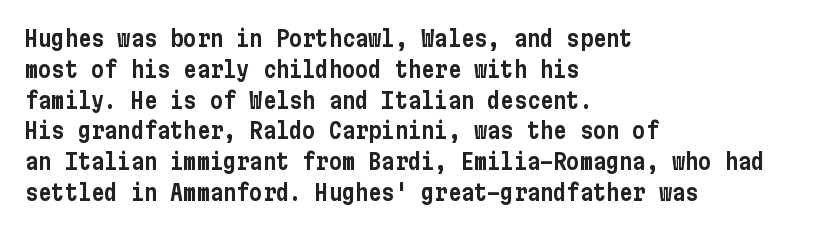
{"italic": "no", "underline": "no", "align": "left", "line_spacing": "normal", "line_spacing_ratio": 1.4, "letter_spacing": "normal", "letter_spacing_em": 0.0, "glyph_px": 22}
